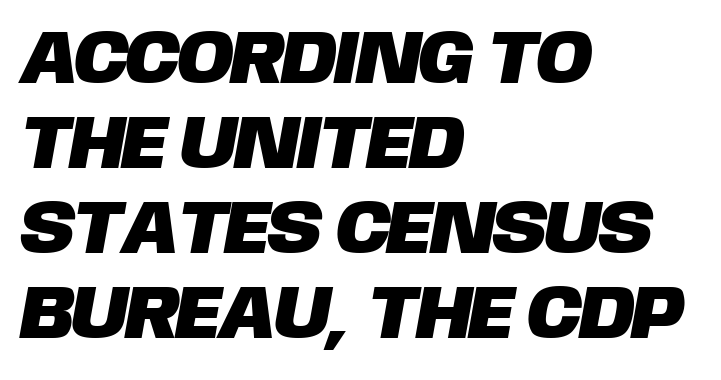
What's the leading like? Squeezed, with rows nearly overlapping. Letter spacing: default. The face used here is proportionally spaced, like ordinary book or web type. Are there feet on the stems? There aren't — it's a sans. Each row of text sits above clean, open space.
